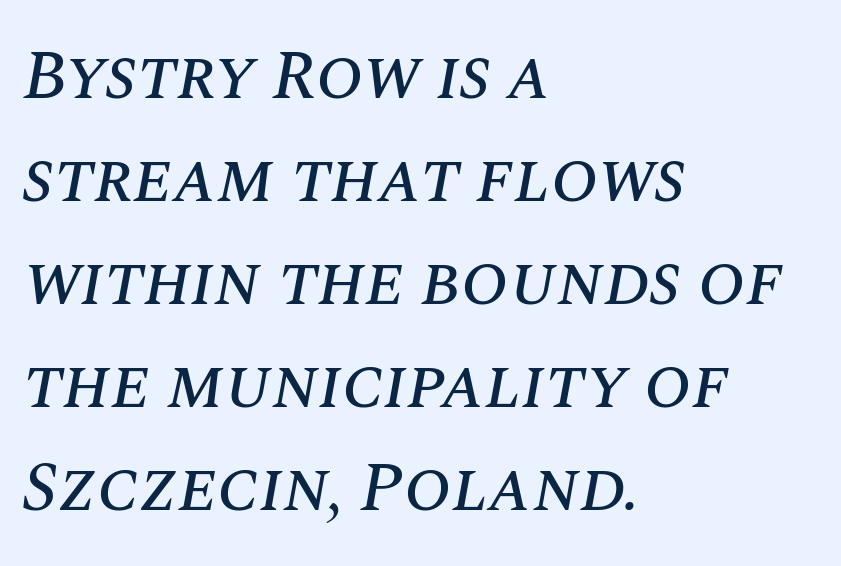
The image shows 70 px text type, italic (leaning right); set left-aligned, normal line spacing (1.47x), normal letter spacing, not underlined; medium stroke contrast and a large x-height.
